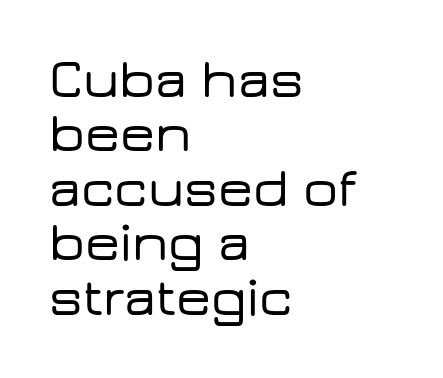
Type without underlining. The space between consecutive lines is stingy. Ordinary non-slanted type is in use. Tracking here is standard; glyphs follow each other at the usual distance.
